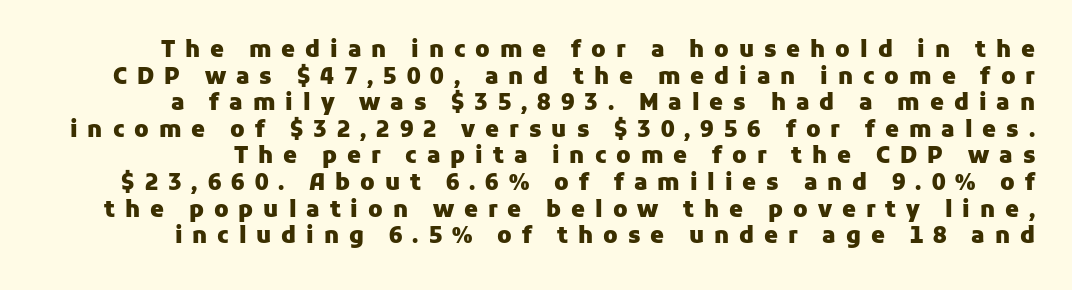
Spacing between characters has been opened up far beyond the box default. Quick note: underline off. Each glyph is drawn with heavy, bold strokes. Characters remain perfectly vertical along every line.
